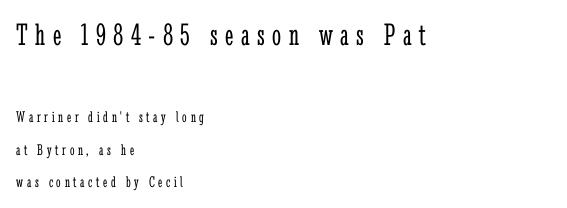
The image shows 32 px light, condensed serif type, upright; set left-aligned, loose line spacing (2.04x), unusually wide letter spacing (+0.23 em), not underlined; the first (top) block is 2.0x larger; low stroke contrast and a medium x-height.
